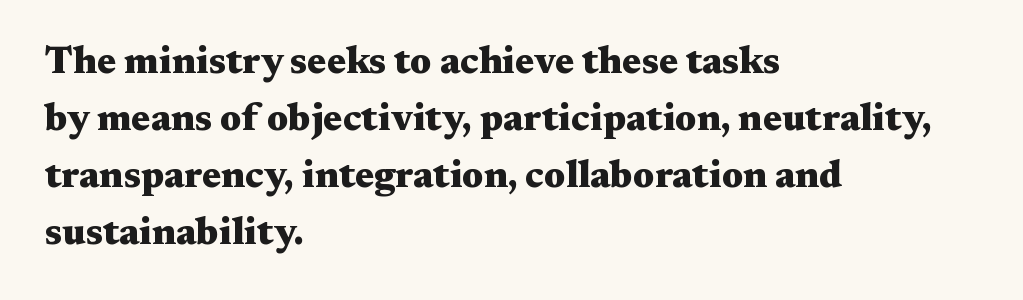
{"serif": "yes", "italic": "no", "bold": "yes", "weight": "heavy", "width": "wide", "stroke_contrast": "medium", "x_height": "medium", "monospaced": "no", "underline": "no", "align": "left", "line_spacing": "normal", "line_spacing_ratio": 1.5, "letter_spacing": "normal", "letter_spacing_em": 0.0, "glyph_px": 38}
